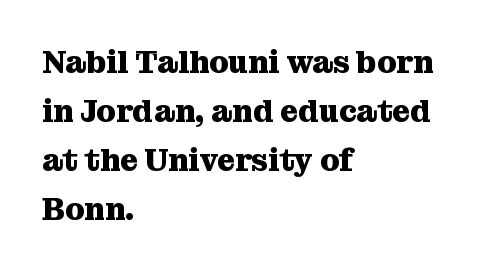
{"serif": "yes", "italic": "no", "bold": "yes", "weight": "heavy", "width": "normal", "stroke_contrast": "medium", "x_height": "medium", "monospaced": "no", "underline": "no", "align": "left", "line_spacing": "normal", "line_spacing_ratio": 1.58, "letter_spacing": "normal", "letter_spacing_em": 0.0, "glyph_px": 31}
